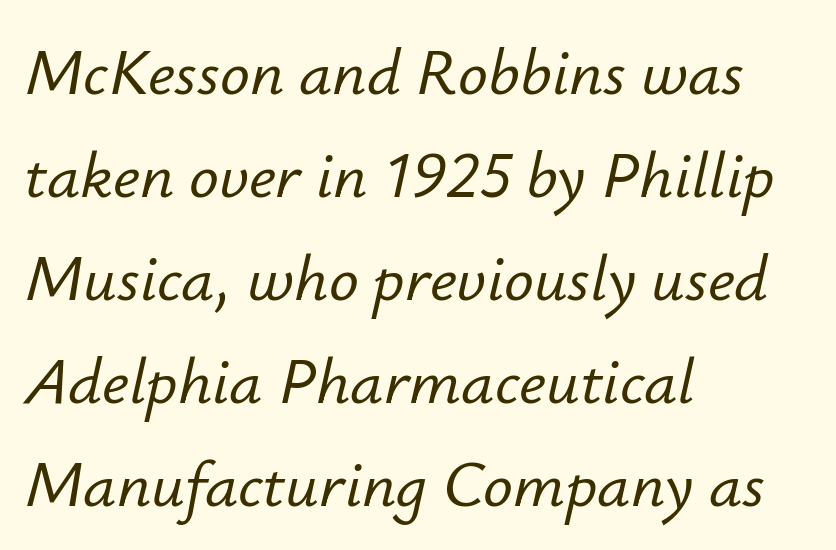
The image shows 66 px text type, italic (leaning right); set left-aligned, normal line spacing (1.56x), normal letter spacing, not underlined; low stroke contrast and a small x-height.
